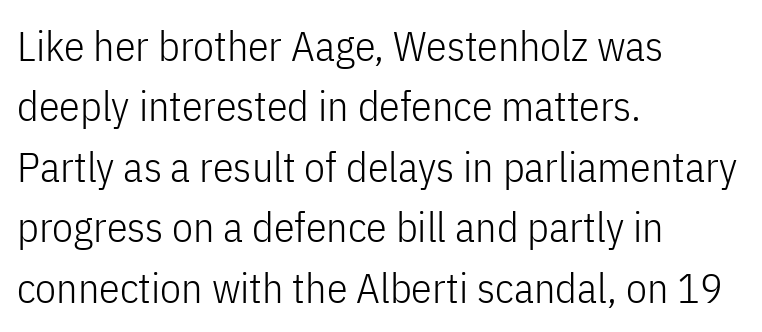
Words appear dense and cohesive because spacing is normal. Regular leading. Each letter keeps its own natural width here, so spacing adapts to shape. The characters are drawn with everyday or finer stroke widths.
